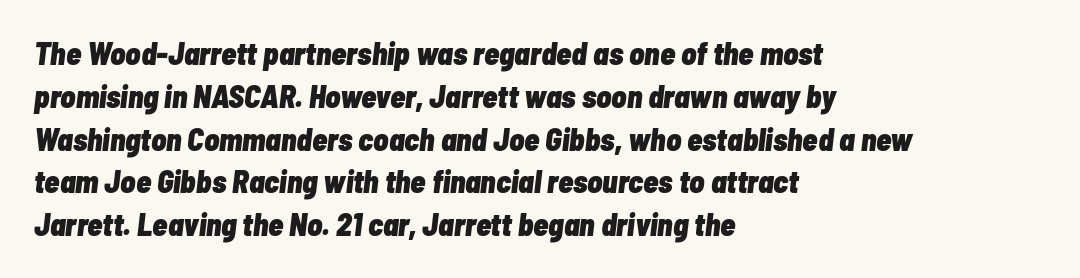
Do the characters align in a grid? No, the font is proportional. Each new line begins a customary step beneath the previous one. Type without underlining. Students, note that the glyphs here touch the page at normal intervals.
